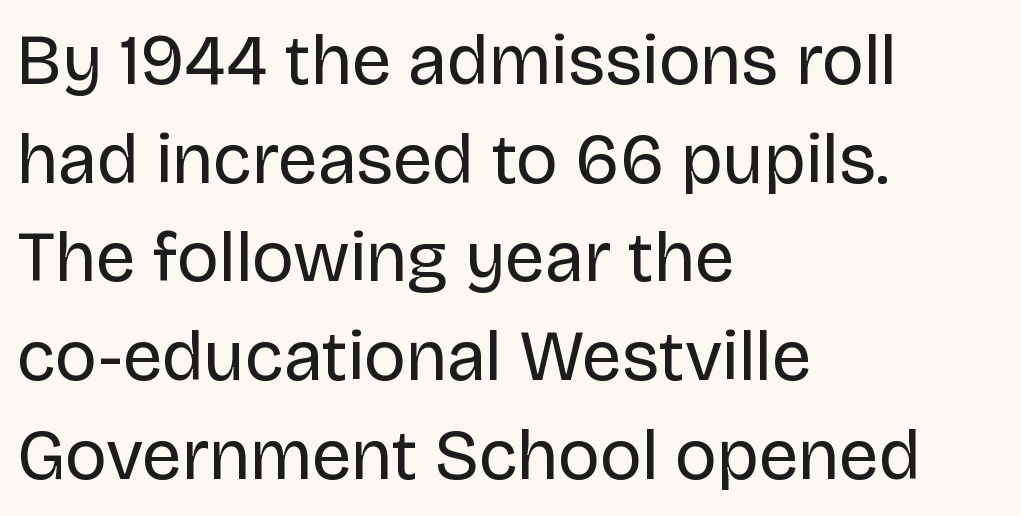
Honestly, the letter spacing is just normal — you wouldn't notice it. These lines are rendered in a variable-pitch font. Descender tails drop into unmarked territory. Does the copy run flush right? No — it runs flush left. Horizontal bands of white between lines are of average thickness. Every character sits straight up, as roman type does.
